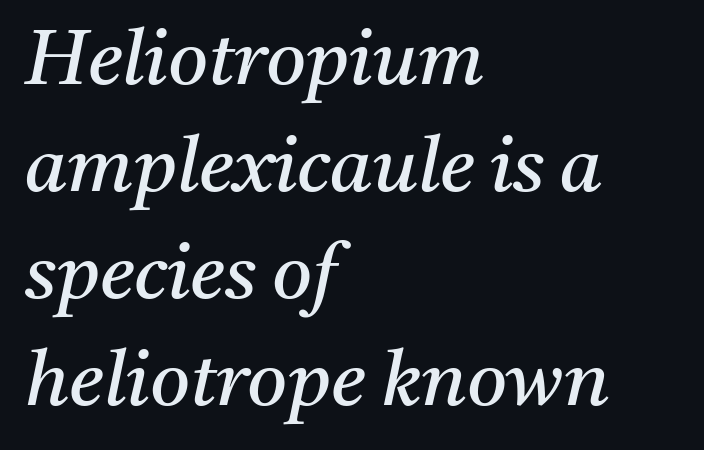
The image shows 77 px regular-weight serif type, italic (leaning right); set left-aligned, normal line spacing (1.39x), normal letter spacing, not underlined; medium stroke contrast and a medium x-height.
